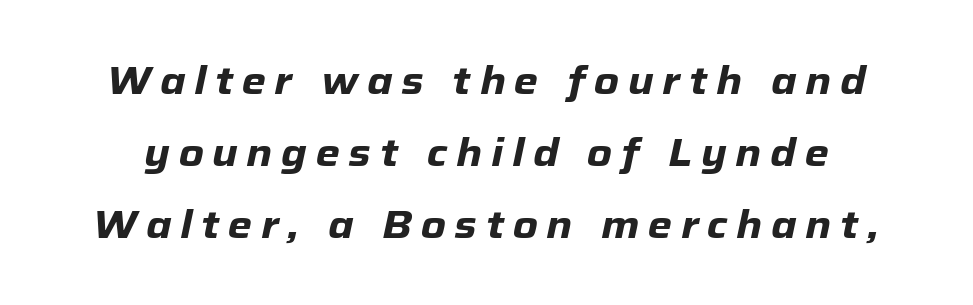
{"italic": "yes", "lean": "right", "slant_degrees": 12, "bold": "yes", "weight": "heavy", "width": "normal", "stroke_contrast": "low", "x_height": "medium", "monospaced": "no", "underline": "no", "line_spacing_ratio": 1.84, "letter_spacing": "wide", "letter_spacing_em": 0.22, "glyph_px": 39}
